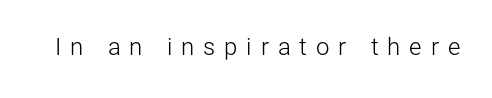
{"italic": "no", "bold": "no", "underline": "no", "letter_spacing": "wide", "letter_spacing_em": 0.37, "glyph_px": 24}
